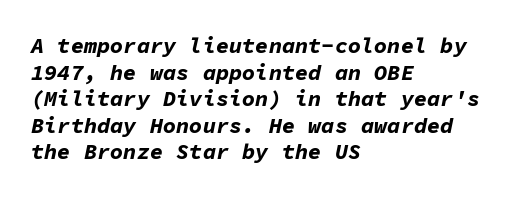
{"italic": "yes", "lean": "right", "slant_degrees": 11, "bold": "yes", "underline": "no", "align": "left", "line_spacing_ratio": 1.21, "letter_spacing": "normal", "letter_spacing_em": 0.0, "glyph_px": 22}
